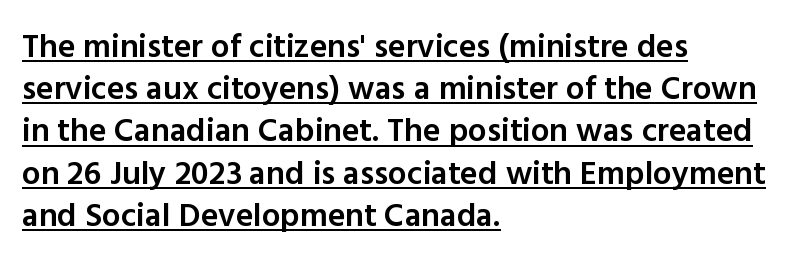
The image shows 33 px semibold sans-serif type, upright; set left-aligned, normal line spacing (1.28x), normal letter spacing, underlined; a medium x-height.
